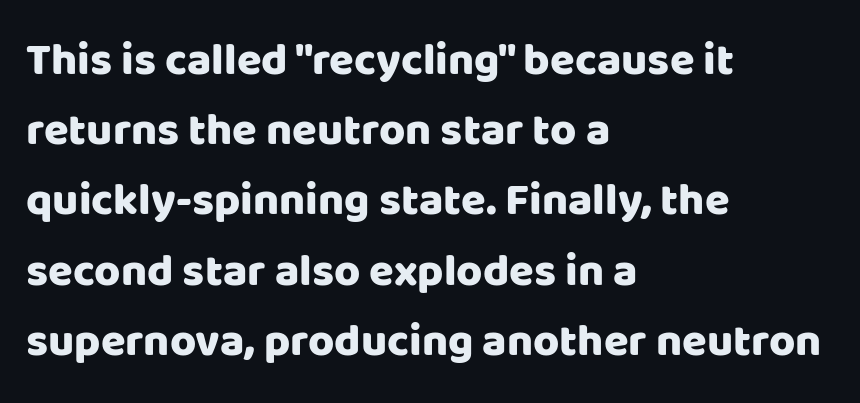
The letters stand straight up with perfectly vertical stems. Rule under the text: the space is simply empty. Vertical spacing — default. Regarding serifs, this sample does without them.
